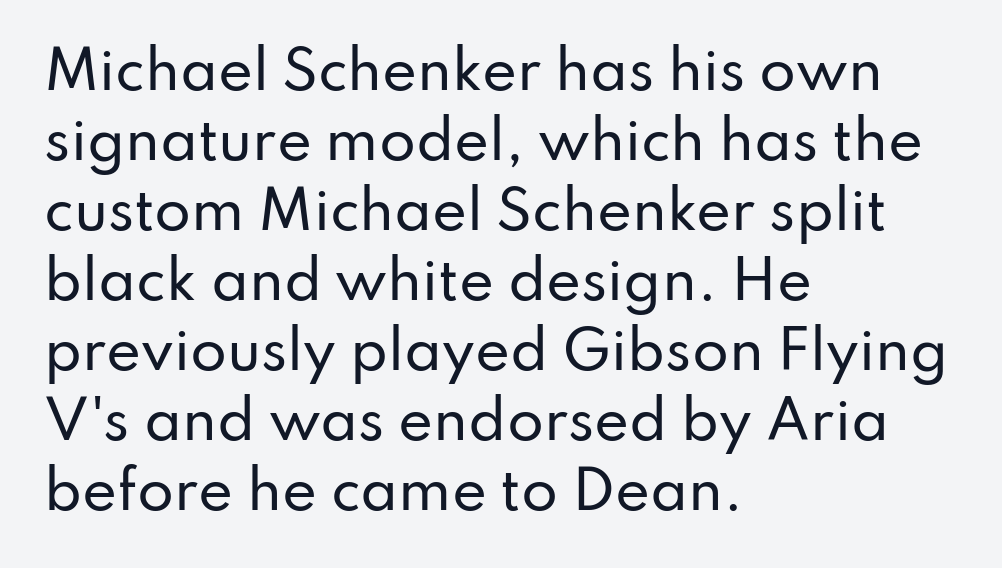
Q: Is the text italic (slanted)? A: No, it is upright.
Q: Is the typeface a serif or a sans-serif typeface? A: Sans-serif.
Q: Is the text underlined? A: No.
Q: How is the paragraph aligned? A: Left-aligned.
Q: Is the spacing between letters normal or unusually wide? A: Normal.
Q: Is the spacing between lines tight, normal or loose? A: Normal.
Q: Width (condensed, normal, or wide)? A: Normal.
Q: Stroke contrast? A: Low.
Q: x-height? A: Small.
Q: Monospaced? A: No.
